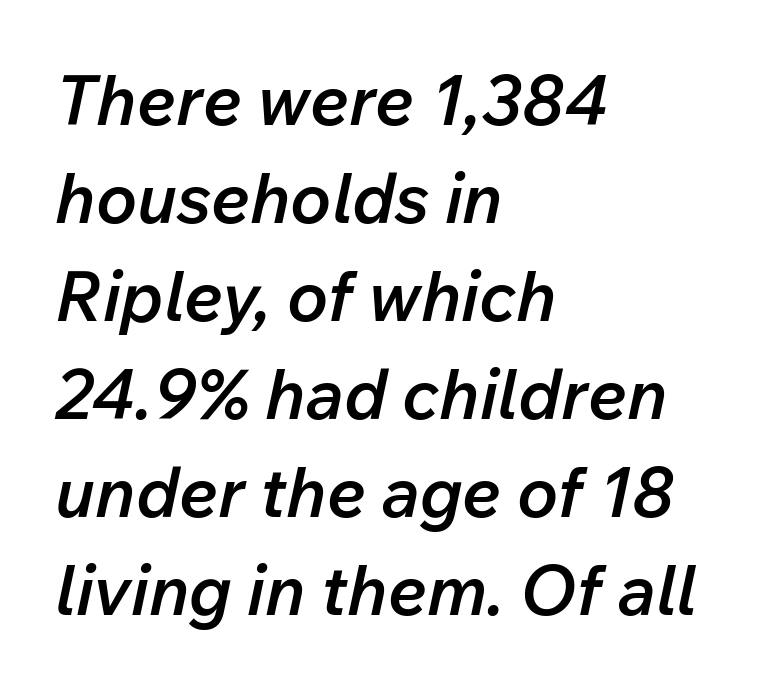
Q: Is the text bold? A: Semi-bold.
Q: Is the text italic (slanted)? A: Yes, it leans right by about 12 degrees.
Q: Is the text underlined? A: No.
Q: How is the paragraph aligned? A: Left-aligned.
Q: Is the spacing between letters normal or unusually wide? A: Normal.
Q: Is the spacing between lines tight, normal or loose? A: Normal.
Q: Width (condensed, normal, or wide)? A: Normal.
Q: Stroke contrast? A: Low.
Q: x-height? A: Medium.
Q: Monospaced? A: No.
